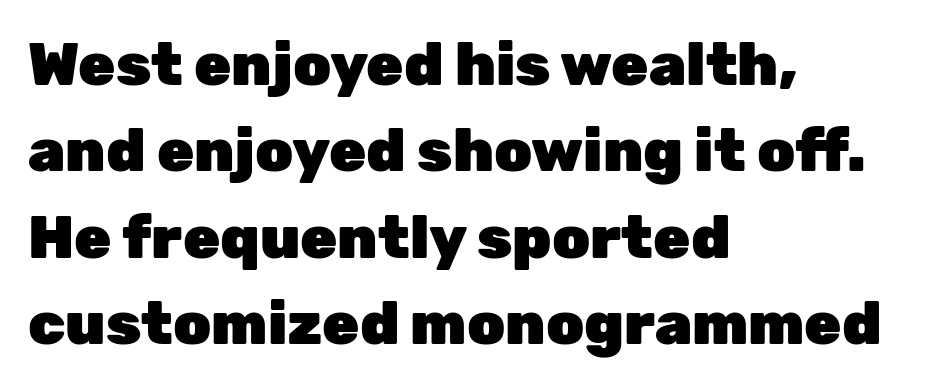
The image shows 60 px heavy sans-serif type, upright; set left-aligned, normal line spacing (1.44x), normal letter spacing, not underlined; low stroke contrast and a medium x-height.
